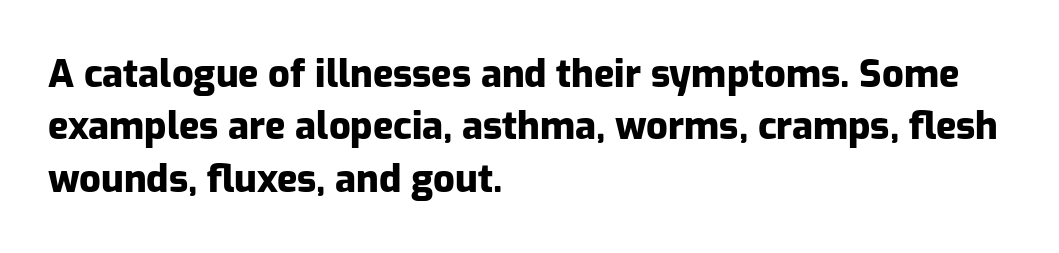
The image shows 38 px heavy sans-serif type, upright; set left-aligned, normal line spacing (1.38x), normal letter spacing, not underlined; low stroke contrast and a medium x-height.
